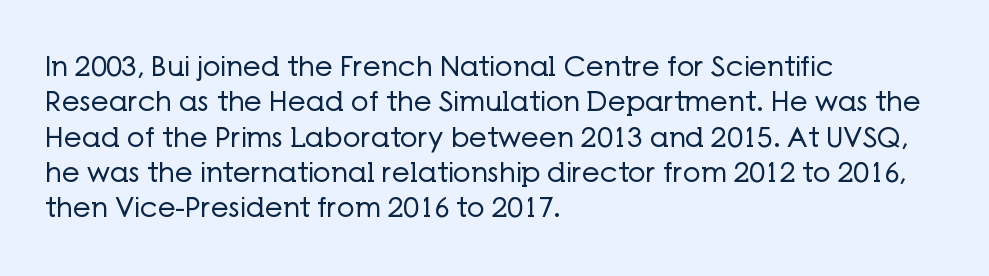
{"serif": "no", "italic": "no", "bold": "no", "weight": "regular", "width": "normal", "stroke_contrast": "low", "x_height": "medium", "monospaced": "no", "underline": "no", "align": "left", "line_spacing": "normal", "line_spacing_ratio": 1.26, "letter_spacing": "normal", "letter_spacing_em": 0.0, "glyph_px": 28}
